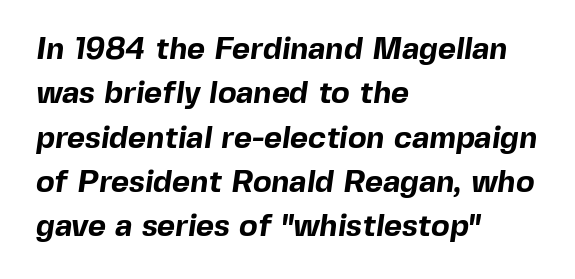
Q: Is the text bold? A: Yes.
Q: Is the typeface a serif or a sans-serif typeface? A: Sans-serif.
Q: Is the text underlined? A: No.
Q: How is the paragraph aligned? A: Left-aligned.
Q: Is the spacing between letters normal or unusually wide? A: Normal.
Q: Is the spacing between lines tight, normal or loose? A: Normal.
Q: Width (condensed, normal, or wide)? A: Normal.
Q: x-height? A: Medium.
Q: Monospaced? A: No.
